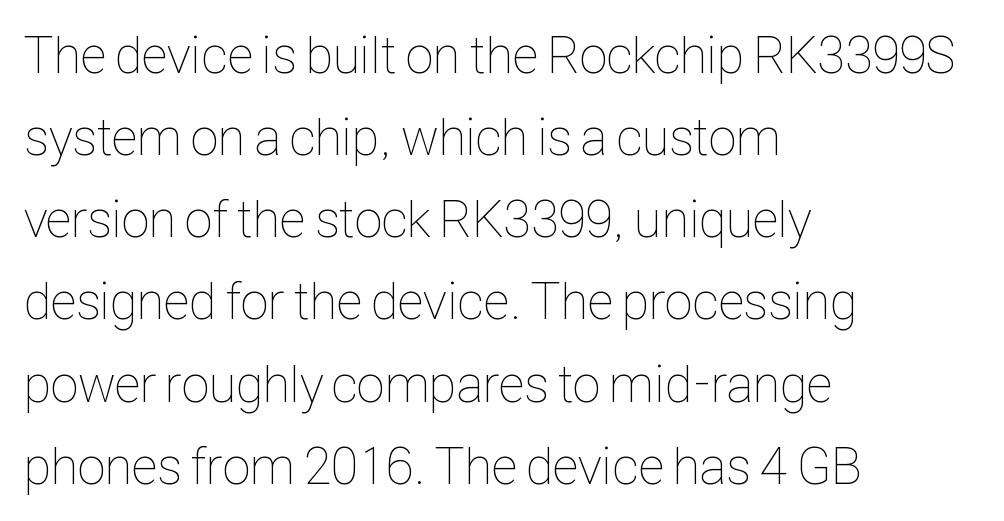
Q: Is the text bold? A: No.
Q: Is the text italic (slanted)? A: No, it is upright.
Q: Is the text underlined? A: No.
Q: How is the paragraph aligned? A: Left-aligned.
Q: Is the spacing between letters normal or unusually wide? A: Normal.
Q: Is the spacing between lines tight, normal or loose? A: Normal.
Q: Width (condensed, normal, or wide)? A: Condensed.
Q: Stroke contrast? A: Low.
Q: x-height? A: Medium.
Q: Monospaced? A: No.
